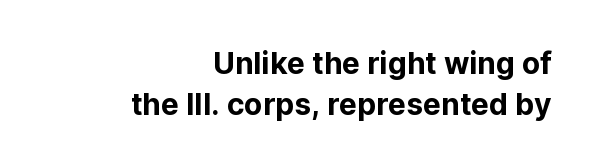
The image shows 30 px sans-serif type, upright; set right-aligned, normal line spacing (1.37x), normal letter spacing, not underlined; low stroke contrast and a medium x-height.
